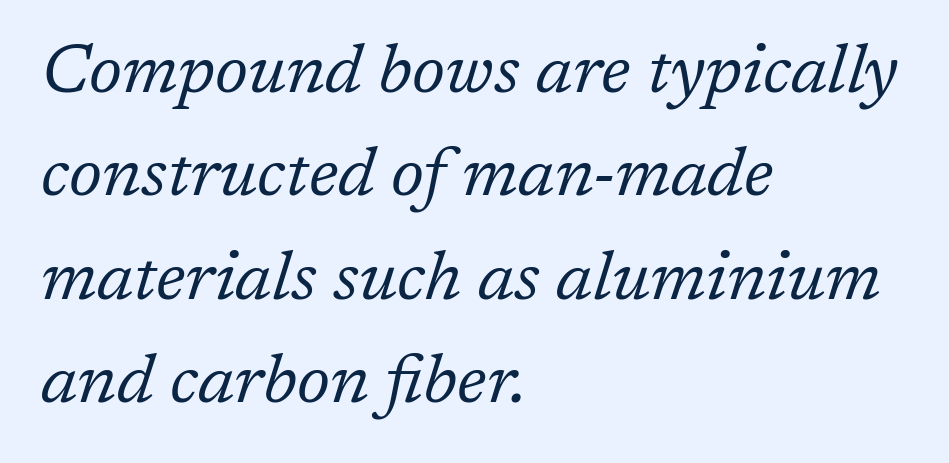
The image shows 69 px regular-weight serif type, italic (leaning right); set left-aligned, normal line spacing (1.5x), normal letter spacing, not underlined; low stroke contrast and a medium x-height.
